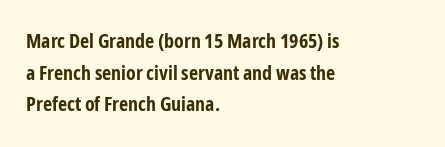
The image shows 20 px bold type, upright; set left-aligned, normal line spacing (1.58x), normal letter spacing, not underlined.
